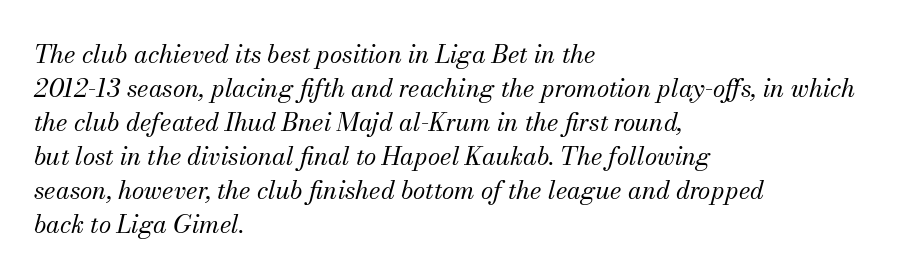
The image shows 25 px text type, italic (leaning right); set left-aligned, normal line spacing (1.36x), normal letter spacing, not underlined.
